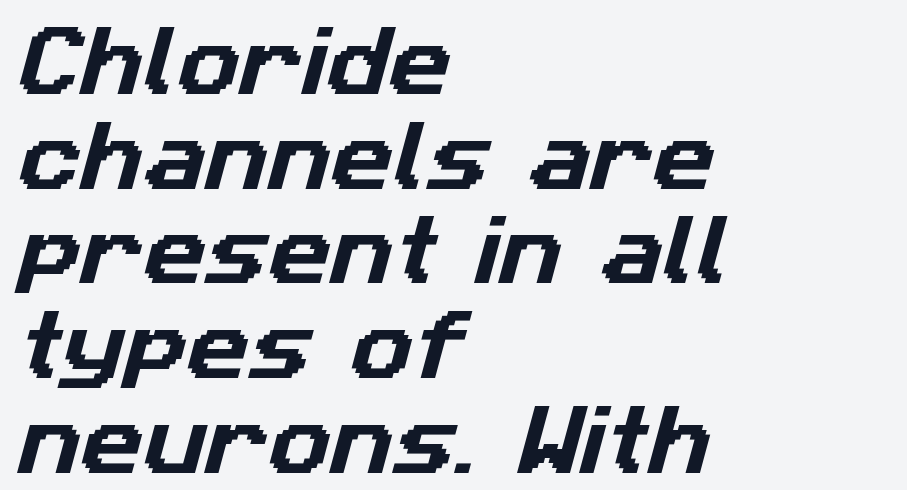
Q: Is the typeface a serif or a sans-serif typeface? A: Sans-serif.
Q: Is the text underlined? A: No.
Q: How is the paragraph aligned? A: Left-aligned.
Q: Is the spacing between letters normal or unusually wide? A: Normal.
Q: Width (condensed, normal, or wide)? A: Normal.
Q: Stroke contrast? A: Low.
Q: x-height? A: Medium.
Q: Monospaced? A: No.
